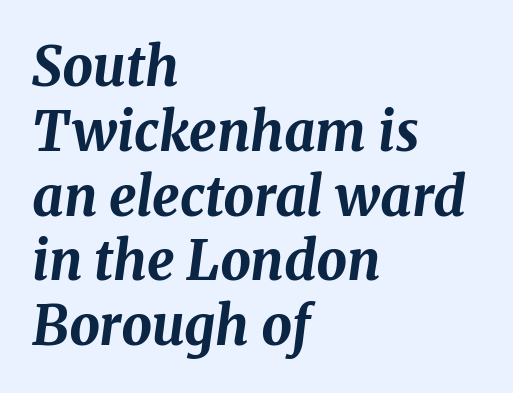
{"italic": "yes", "lean": "right", "slant_degrees": 8, "bold": "yes", "weight": "bold", "width": "normal", "stroke_contrast": "medium", "x_height": "medium", "monospaced": "no", "underline": "no", "align": "left", "line_spacing_ratio": 1.2, "letter_spacing": "normal", "letter_spacing_em": 0.0, "glyph_px": 54}
